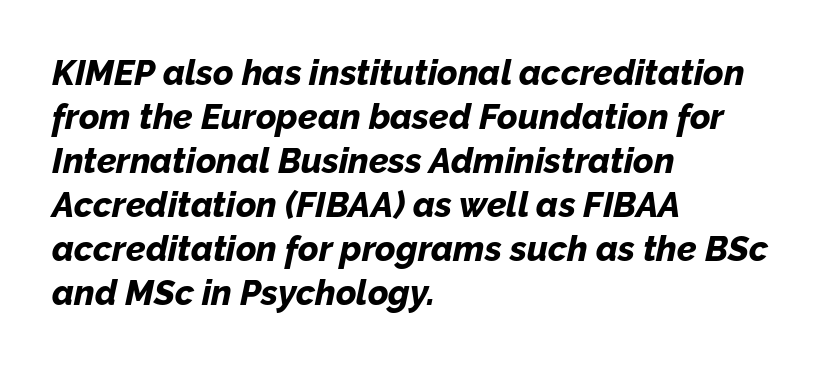
Q: Is the text bold? A: Yes.
Q: Is the text italic (slanted)? A: Yes, it leans right by about 12 degrees.
Q: Is the text underlined? A: No.
Q: How is the paragraph aligned? A: Left-aligned.
Q: Is the spacing between letters normal or unusually wide? A: Normal.
Q: Is the spacing between lines tight, normal or loose? A: Normal.
Q: Width (condensed, normal, or wide)? A: Normal.
Q: Stroke contrast? A: Low.
Q: x-height? A: Medium.
Q: Monospaced? A: No.
